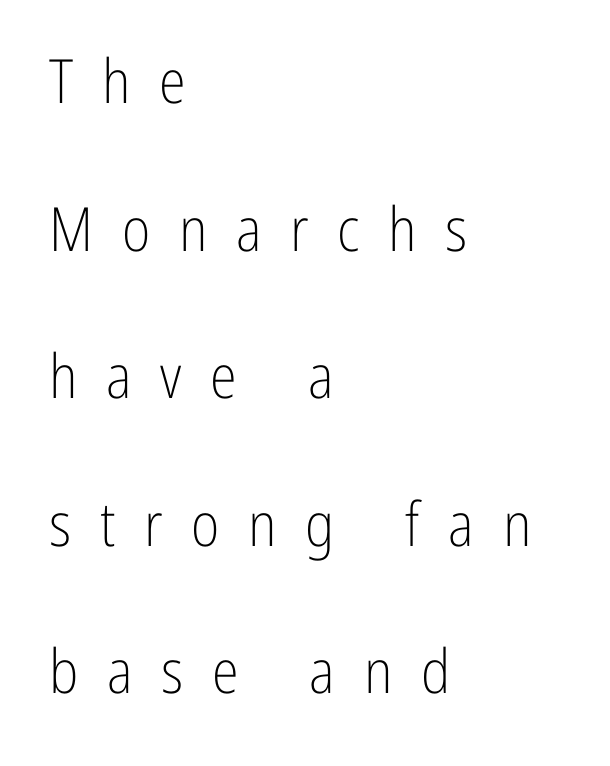
The image shows 61 px light, condensed sans-serif type, upright; set left-aligned, loose line spacing (2.42x), unusually wide letter spacing (+0.47 em), not underlined; low stroke contrast and a medium x-height.
